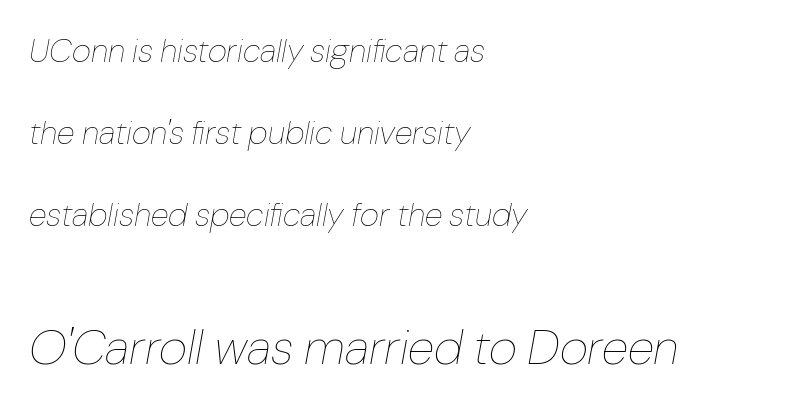
The image shows 49 px thin type, italic (leaning right); set left-aligned, loose line spacing (2.49x), normal letter spacing, not underlined; the second (bottom) block is 1.48x larger; low stroke contrast and a medium x-height.
